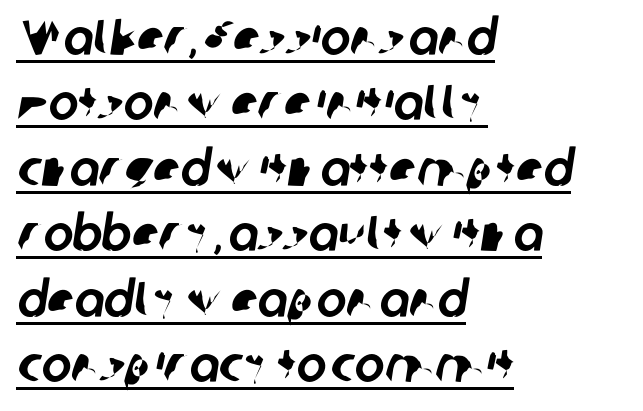
The image shows 50 px sans-serif type; set left-aligned, normal line spacing (1.31x), normal letter spacing, underlined; low stroke contrast and a medium x-height.
